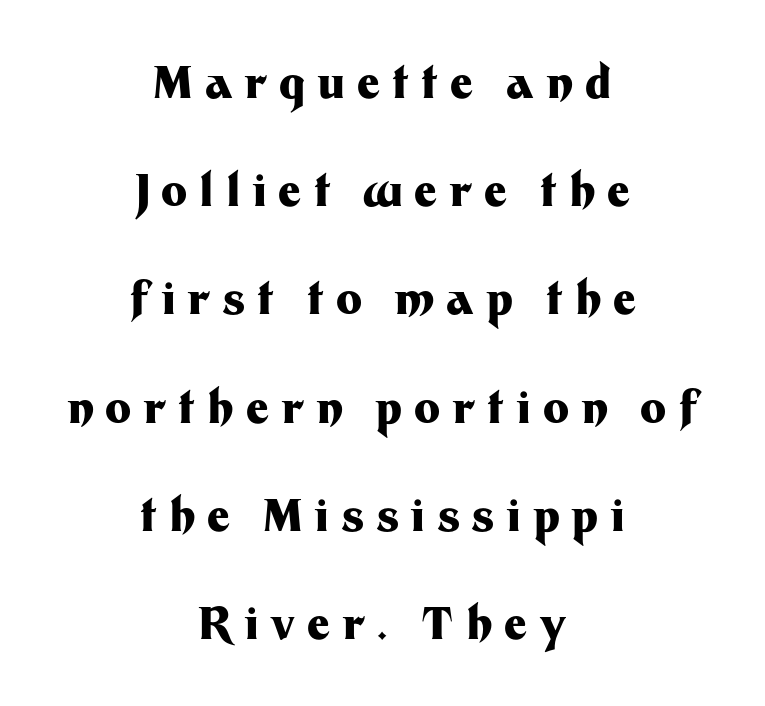
Q: Is the text bold? A: Yes.
Q: Is the text italic (slanted)? A: No, it is upright.
Q: Is the typeface a serif or a sans-serif typeface? A: Sans-serif.
Q: Is the text underlined? A: No.
Q: How is the paragraph aligned? A: Centered.
Q: Is the spacing between letters normal or unusually wide? A: Unusually wide.
Q: Is the spacing between lines tight, normal or loose? A: Loose.
Q: Width (condensed, normal, or wide)? A: Normal.
Q: Stroke contrast? A: Medium.
Q: x-height? A: Medium.
Q: Monospaced? A: No.
